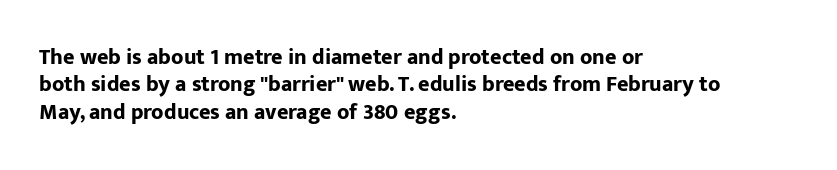
The image shows 22 px bold type, upright; set left-aligned, normal line spacing (1.25x), normal letter spacing, not underlined.
